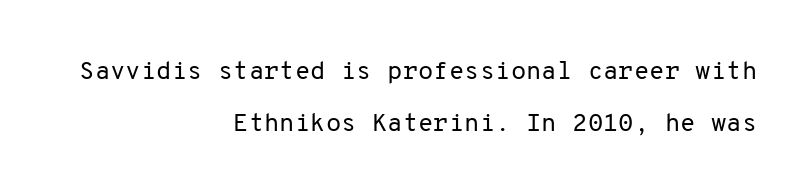
The image shows 25 px text type, upright; set right-aligned, loose line spacing (2.1x), normal letter spacing, not underlined.
